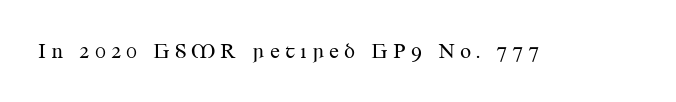
The font is comparable to plain body text, perhaps lighter. The font's upright variant was chosen for this text. The gaps between neighbouring characters are conspicuously large. Rule under the text: the space is simply empty.
